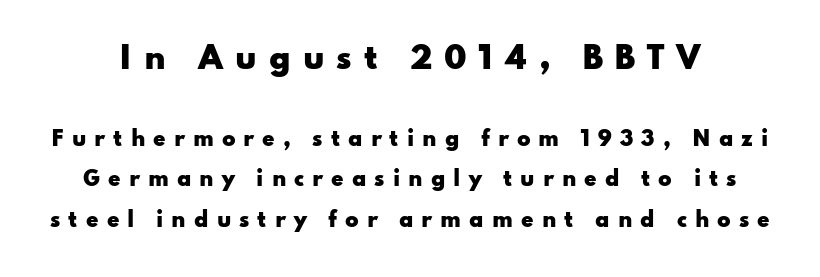
The image shows 30 px heavy, wide sans-serif type, upright; set loose line spacing (2.03x), unusually wide letter spacing (+0.4 em), not underlined; the first (top) block is 1.5x larger; low stroke contrast and a small x-height.
